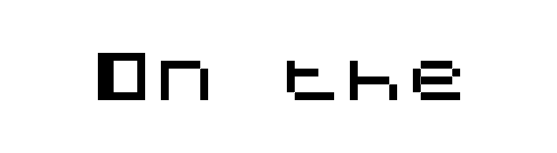
{"serif": "no", "italic": "no", "width": "normal", "stroke_contrast": "medium", "x_height": "large", "underline": "no", "letter_spacing": "normal", "letter_spacing_em": 0.0, "glyph_px": 63}
